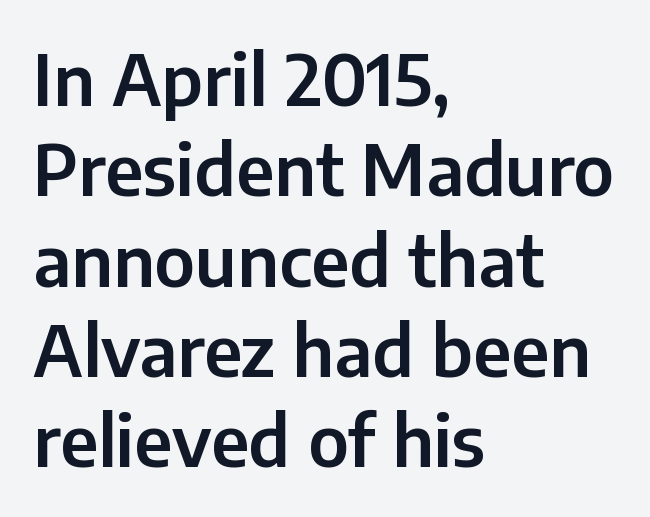
The image shows 70 px sans-serif type, upright; set left-aligned, normal line spacing (1.29x), normal letter spacing, not underlined; low stroke contrast and a medium x-height.
